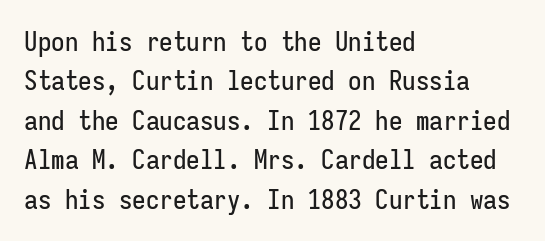
Q: Is the text italic (slanted)? A: No, it is upright.
Q: Is the text underlined? A: No.
Q: How is the paragraph aligned? A: Left-aligned.
Q: Is the spacing between letters normal or unusually wide? A: Normal.
Q: Is the spacing between lines tight, normal or loose? A: Normal.
